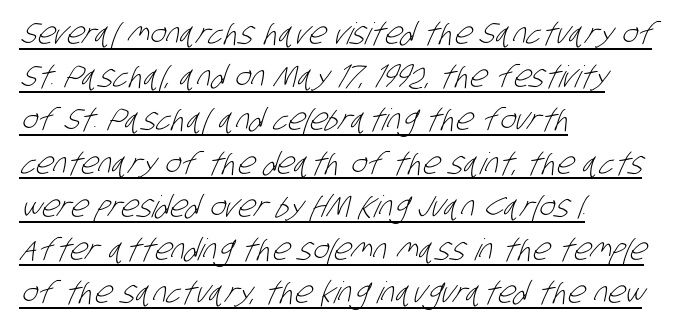
{"serif": "no", "bold": "no", "weight": "light", "width": "condensed", "stroke_contrast": "low", "x_height": "large", "monospaced": "no", "underline": "yes", "align": "left", "line_spacing": "normal", "line_spacing_ratio": 1.44, "letter_spacing": "normal", "letter_spacing_em": 0.0, "glyph_px": 30}
